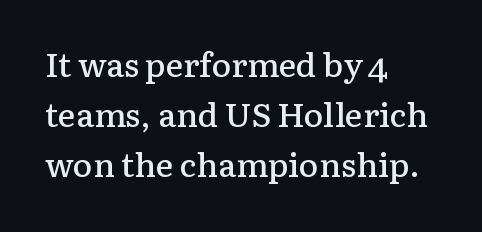
The space between consecutive lines is moderate. Firm but not heavy-handed strokes: this text is semibold. Looks like regular typesetting: each glyph gets only the width it needs. The letterforms sit shoulder to shoulder at normal distance. These lines were composed using upright roman letters.
